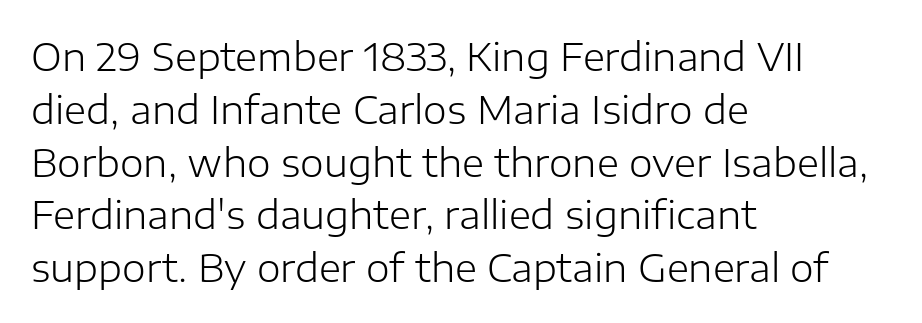
These lines were composed using upright roman letters. Does the type have serifs? No, each stem ends abruptly. Does extra space separate the letters? No, they use regular spacing. The rendering uses a moderate line-height, typical for paragraphs. Underlining? Definitely not there. The weight would be labelled regular, book, light, or lighter still.
